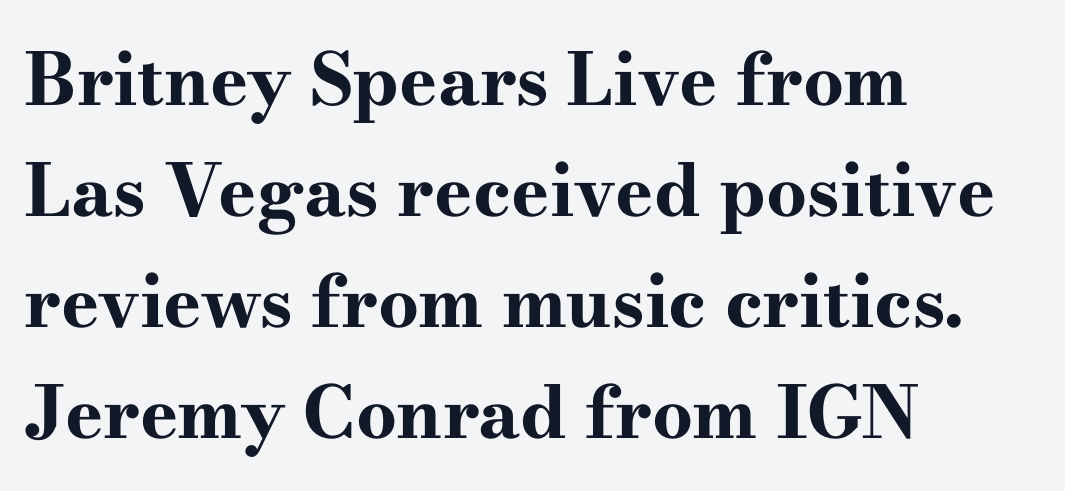
The image shows 72 px bold, wide serif type, upright; set left-aligned, normal line spacing (1.54x), normal letter spacing, not underlined; high stroke contrast and a small x-height.
